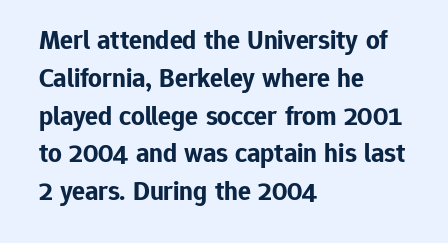
{"italic": "no", "bold": "yes", "underline": "no", "align": "left", "line_spacing": "normal", "line_spacing_ratio": 1.4, "letter_spacing": "normal", "letter_spacing_em": 0.0, "glyph_px": 27}
